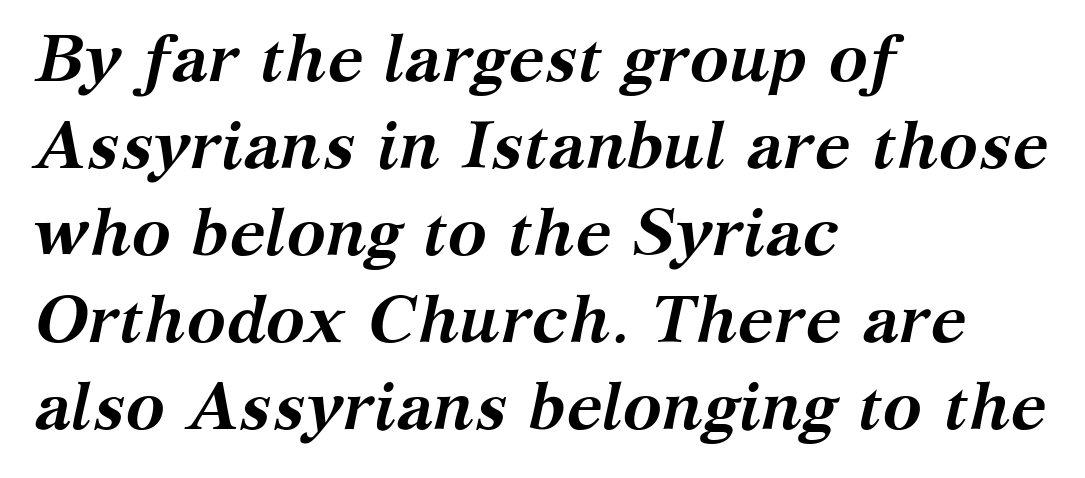
Q: Is the text bold? A: Yes.
Q: Is the text italic (slanted)? A: Yes, it leans right by about 12 degrees.
Q: Is the typeface a serif or a sans-serif typeface? A: Serif.
Q: Is the text underlined? A: No.
Q: How is the paragraph aligned? A: Left-aligned.
Q: Is the spacing between letters normal or unusually wide? A: Normal.
Q: Is the spacing between lines tight, normal or loose? A: Normal.
Q: Width (condensed, normal, or wide)? A: Normal.
Q: Stroke contrast? A: Medium.
Q: x-height? A: Medium.
Q: Monospaced? A: No.
